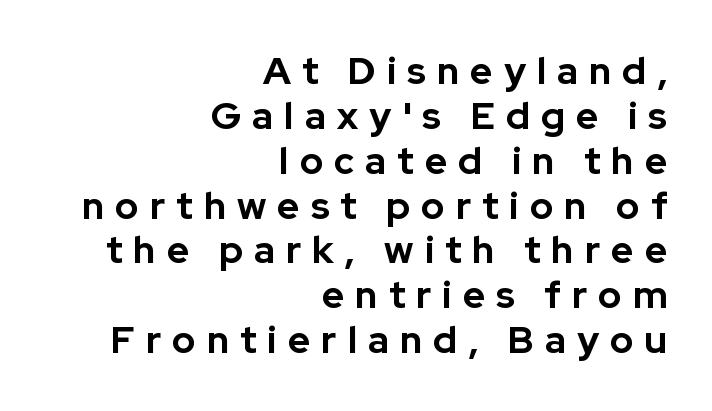
The image shows 38 px bold sans-serif type, upright; set right-aligned, line spacing 1.18x, unusually wide letter spacing (+0.29 em), not underlined; low stroke contrast and a medium x-height.
